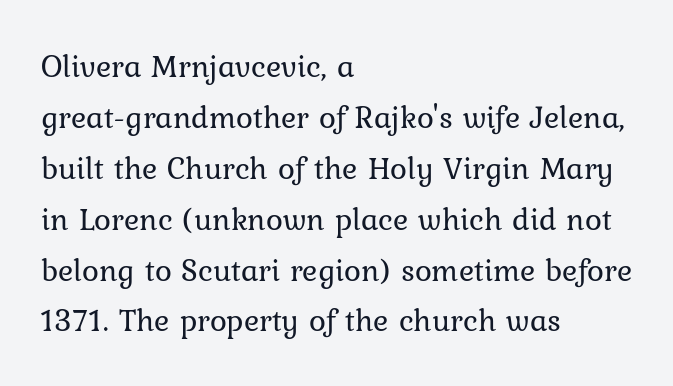
{"italic": "no", "bold": "no", "weight": "regular", "width": "normal", "stroke_contrast": "low", "x_height": "medium", "monospaced": "no", "underline": "no", "align": "left", "line_spacing": "normal", "line_spacing_ratio": 1.59, "letter_spacing": "normal", "letter_spacing_em": 0.0, "glyph_px": 32}
